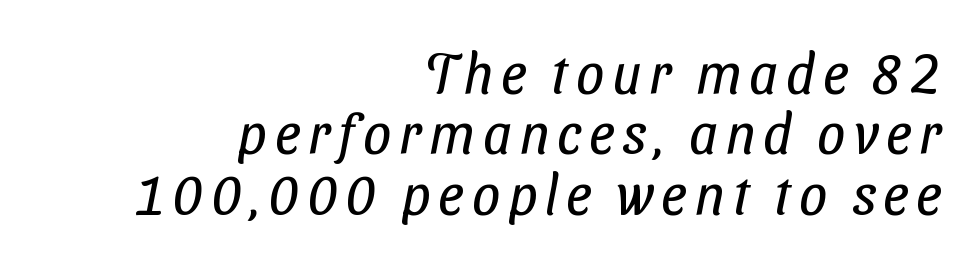
The image shows 56 px regular-weight, condensed sans-serif type; set right-aligned, tight line spacing (1.08x), not underlined; low stroke contrast and a medium x-height.
